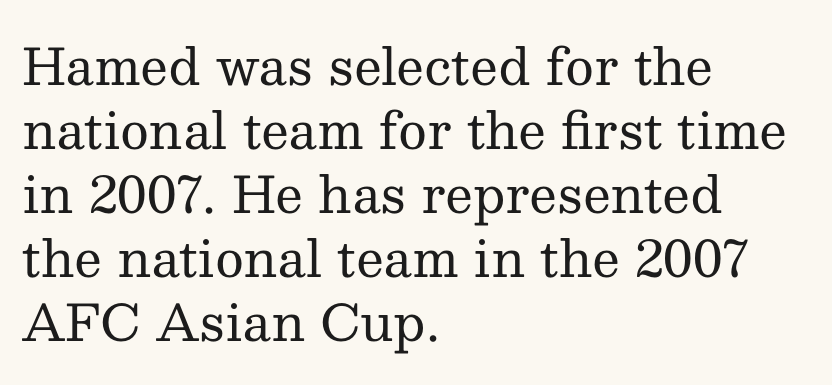
{"serif": "yes", "italic": "no", "bold": "no", "weight": "regular", "width": "normal", "stroke_contrast": "medium", "x_height": "medium", "monospaced": "no", "underline": "no", "align": "left", "line_spacing": "normal", "line_spacing_ratio": 1.28, "letter_spacing": "normal", "letter_spacing_em": 0.0, "glyph_px": 50}
